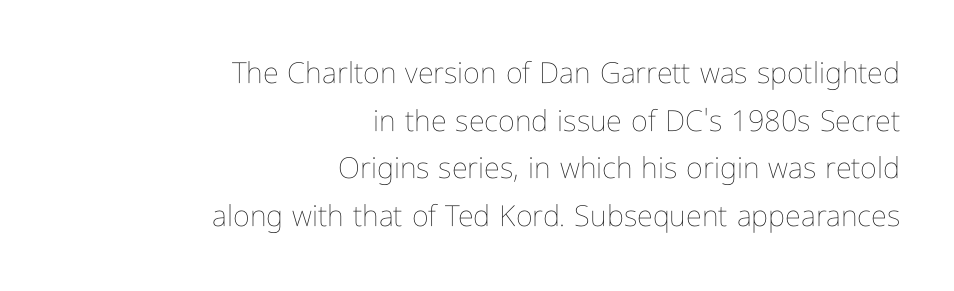
{"italic": "no", "bold": "no", "weight": "thin", "width": "condensed", "stroke_contrast": "low", "x_height": "medium", "monospaced": "no", "underline": "no", "align": "right", "line_spacing": "normal", "line_spacing_ratio": 1.64, "letter_spacing": "normal", "letter_spacing_em": 0.0, "glyph_px": 29}
